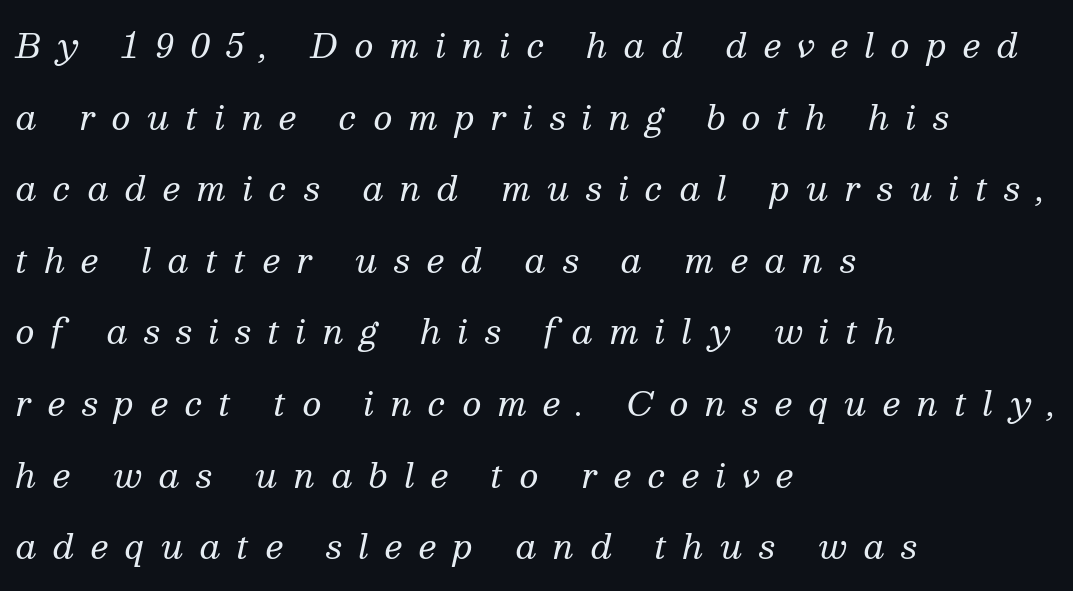
{"serif": "yes", "italic": "yes", "lean": "right", "slant_degrees": 13, "bold": "no", "weight": "regular", "width": "normal", "stroke_contrast": "medium", "x_height": "medium", "monospaced": "no", "underline": "no", "align": "left", "line_spacing": "loose", "line_spacing_ratio": 2.17, "letter_spacing": "wide", "letter_spacing_em": 0.5, "glyph_px": 33}
